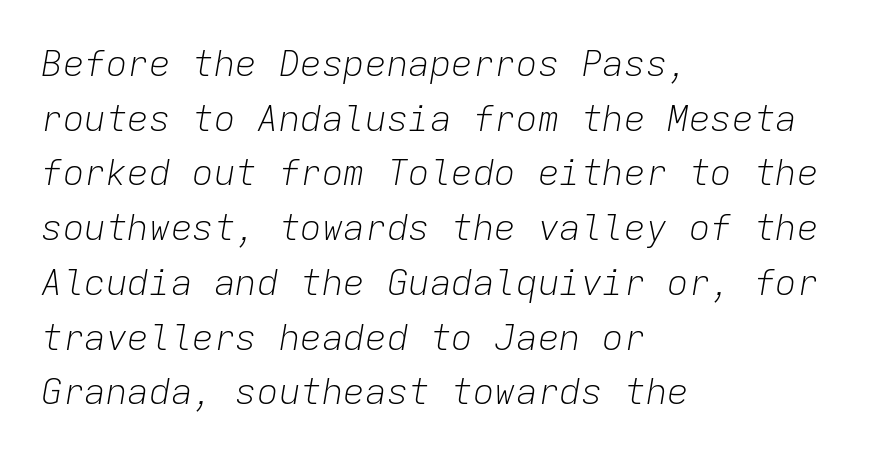
The image shows 36 px light type, italic (leaning right), monospaced; set left-aligned, normal line spacing (1.52x), normal letter spacing, not underlined; low stroke contrast and a medium x-height.
